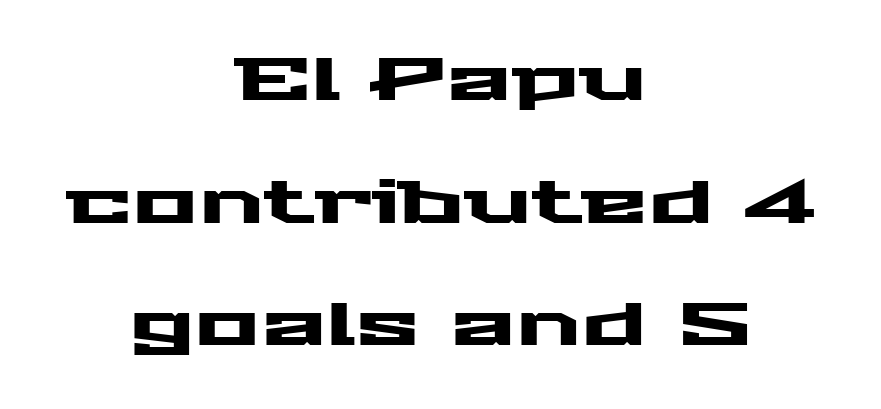
{"serif": "no", "italic": "no", "width": "wide", "stroke_contrast": "medium", "x_height": "medium", "monospaced": "no", "underline": "no", "align": "center", "line_spacing": "loose", "line_spacing_ratio": 2.01, "letter_spacing": "normal", "letter_spacing_em": 0.0, "glyph_px": 61}
